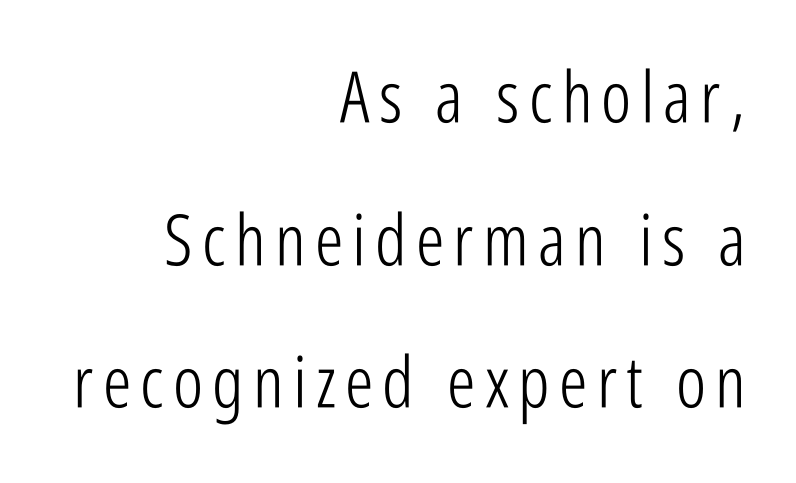
{"serif": "no", "italic": "no", "bold": "no", "weight": "light", "width": "condensed", "stroke_contrast": "low", "x_height": "medium", "monospaced": "no", "underline": "no", "align": "right", "line_spacing": "loose", "line_spacing_ratio": 2.01, "glyph_px": 71}
